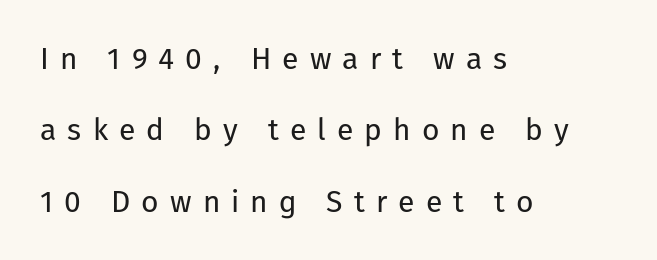
The image shows 30 px regular-weight sans-serif type, upright; set left-aligned, loose line spacing (2.38x), unusually wide letter spacing (+0.37 em), not underlined; low stroke contrast and a medium x-height.
